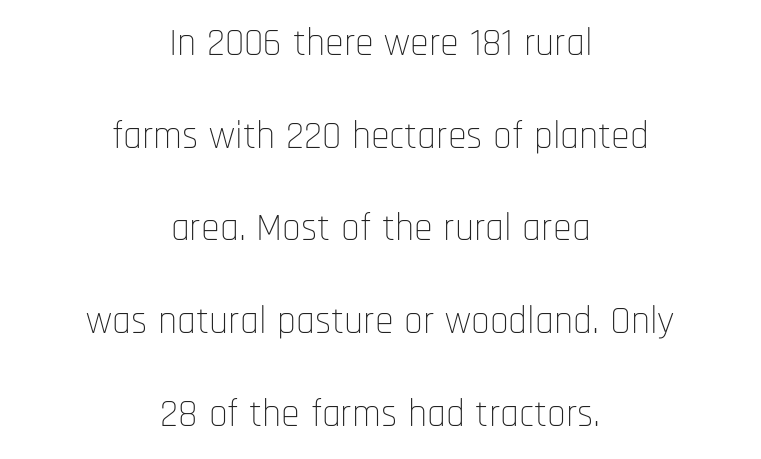
{"serif": "no", "italic": "no", "bold": "no", "weight": "thin", "width": "condensed", "stroke_contrast": "low", "x_height": "large", "monospaced": "no", "underline": "no", "align": "center", "line_spacing": "loose", "line_spacing_ratio": 2.44, "letter_spacing": "normal", "letter_spacing_em": 0.0, "glyph_px": 38}
